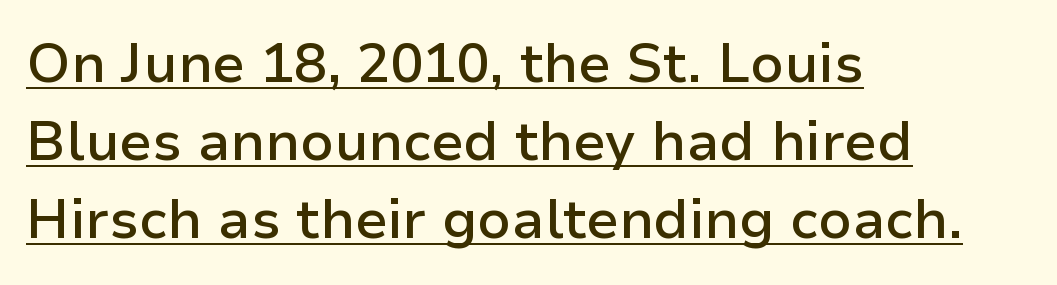
Q: Is the text bold? A: Semi-bold.
Q: Is the text italic (slanted)? A: No, it is upright.
Q: Is the typeface a serif or a sans-serif typeface? A: Sans-serif.
Q: Is the text underlined? A: Yes.
Q: How is the paragraph aligned? A: Left-aligned.
Q: Is the spacing between letters normal or unusually wide? A: Normal.
Q: Is the spacing between lines tight, normal or loose? A: Normal.
Q: Width (condensed, normal, or wide)? A: Normal.
Q: Stroke contrast? A: Low.
Q: x-height? A: Medium.
Q: Monospaced? A: No.
